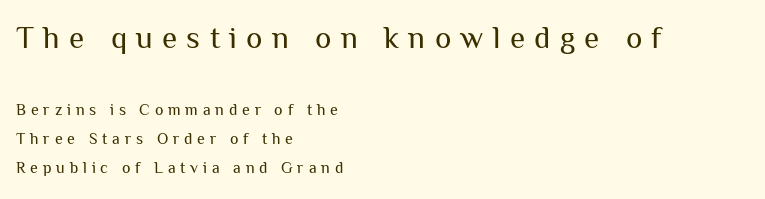
The image shows 31 px regular-weight sans-serif type, upright; set left-aligned, line spacing 1.83x, unusually wide letter spacing (+0.3 em), not underlined; the first (top) block is 1.94x larger; medium stroke contrast and a medium x-height.
